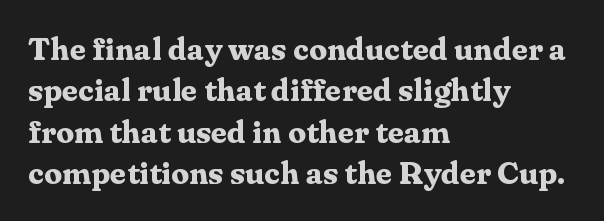
Q: Is the text bold? A: Yes.
Q: Is the text italic (slanted)? A: No, it is upright.
Q: Is the typeface a serif or a sans-serif typeface? A: Serif.
Q: Is the text underlined? A: No.
Q: How is the paragraph aligned? A: Left-aligned.
Q: Is the spacing between letters normal or unusually wide? A: Normal.
Q: Is the spacing between lines tight, normal or loose? A: Normal.
Q: Width (condensed, normal, or wide)? A: Normal.
Q: Stroke contrast? A: Medium.
Q: x-height? A: Medium.
Q: Monospaced? A: No.
